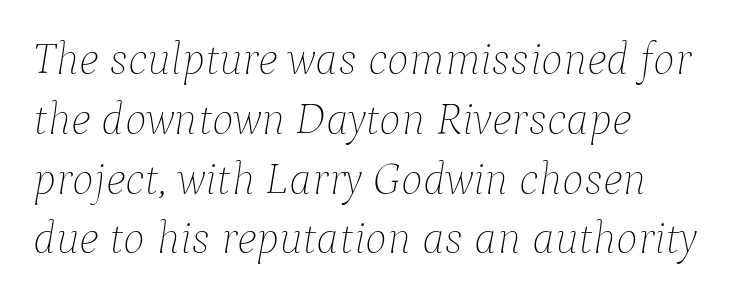
The image shows 46 px thin type, italic (leaning right); set normal line spacing (1.3x), normal letter spacing, not underlined; low stroke contrast and a medium x-height.
